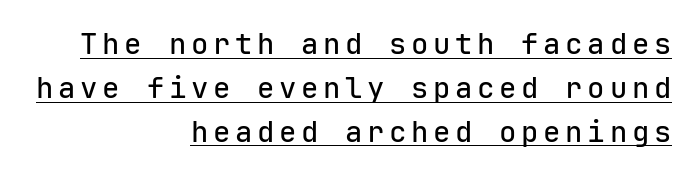
Q: Is the text italic (slanted)? A: No, it is upright.
Q: Is the typeface a serif or a sans-serif typeface? A: Sans-serif.
Q: Is the text underlined? A: Yes.
Q: How is the paragraph aligned? A: Right-aligned.
Q: Is the spacing between lines tight, normal or loose? A: Normal.
Q: Width (condensed, normal, or wide)? A: Normal.
Q: Stroke contrast? A: Low.
Q: x-height? A: Medium.
Q: Monospaced? A: Yes.
